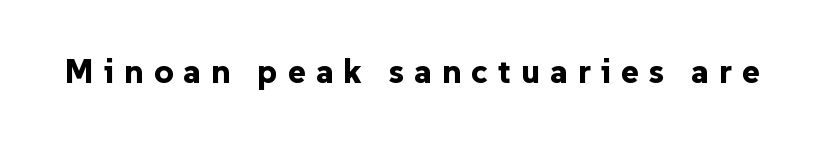
The image shows 34 px bold sans-serif type, upright; set unusually wide letter spacing (+0.29 em), not underlined; low stroke contrast and a medium x-height.
